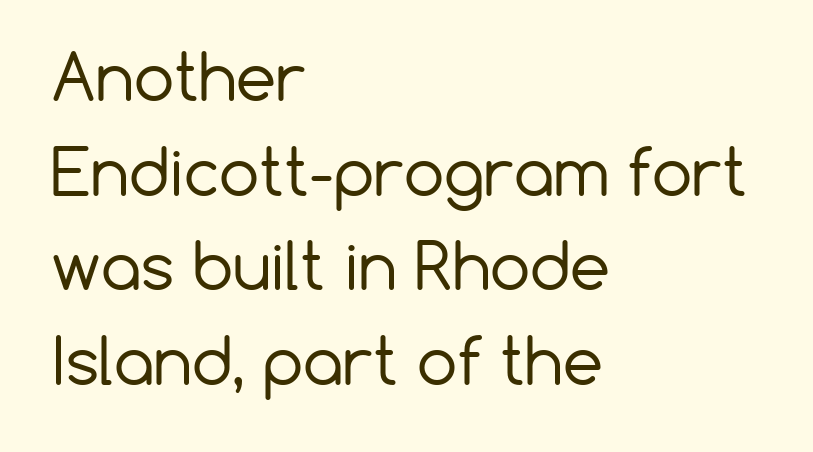
The characters are drawn with everyday or finer stroke widths. The axis of the letterforms is exactly vertical. The zone under the glyphs is completely vacant. A sans-serif font was chosen for this passage.
